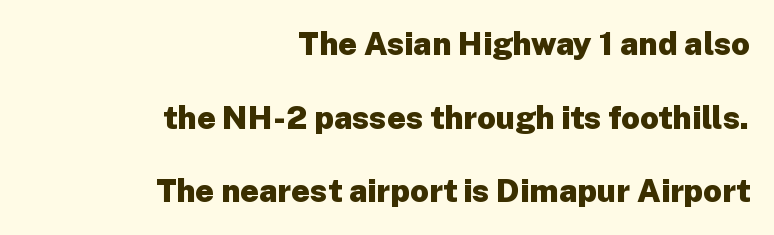
The image shows 32 px heavy sans-serif type, upright; set right-aligned, loose line spacing (2.3x), normal letter spacing, not underlined; low stroke contrast and a medium x-height.
